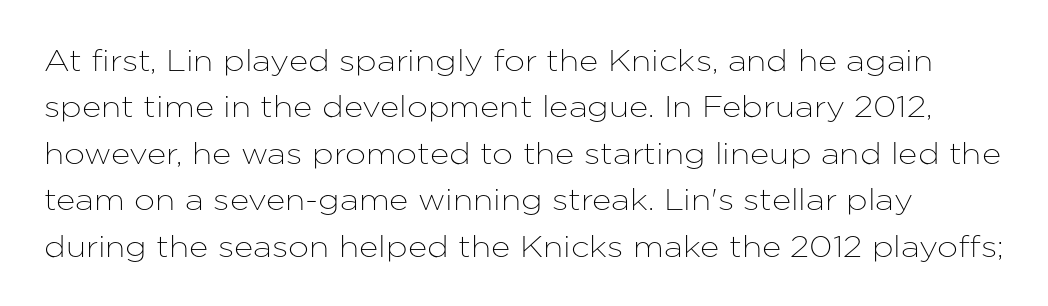
These lines sit exactly where default settings would place them. Each letter's strokes conclude bluntly, with no projecting serifs. Notice how the stems are strictly vertical — no italics here. The passage shown is not underscored anywhere.
